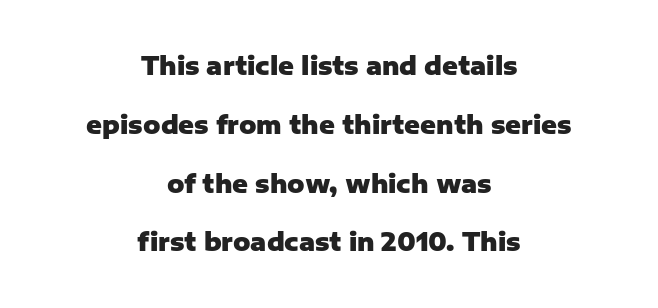
The image shows 24 px bold type, upright; set centered, loose line spacing (2.45x), normal letter spacing, not underlined.
